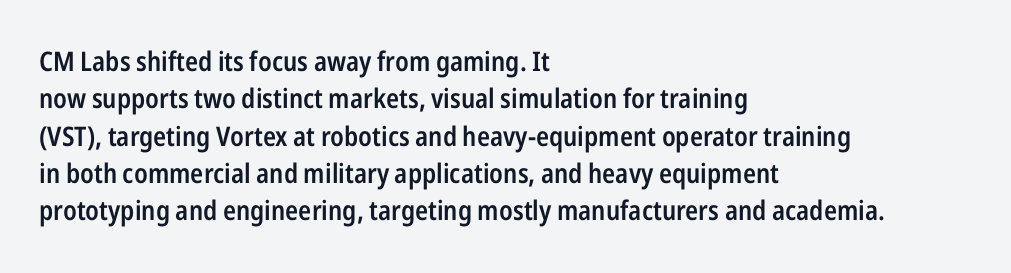
Rendered with straight, roman letterforms. This is moderately heavy type, rendered in semibold. Unmarked baselines from the first word to the last. If you measured baseline to baseline, you'd find a middling distance. Each word holds together tightly as a unit, with standard inter-letter gaps. Teacher's note: observe the even left margin — that is flush-left alignment.
